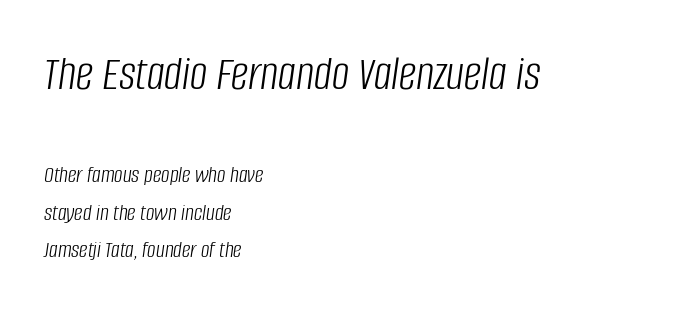
{"italic": "yes", "lean": "right", "slant_degrees": 8, "bold": "no", "weight": "light", "width": "condensed", "stroke_contrast": "low", "x_height": "large", "monospaced": "no", "underline": "no", "align": "left", "line_spacing": "normal", "line_spacing_ratio": 1.57, "letter_spacing": "normal", "letter_spacing_em": 0.0, "larger_block": "first", "size_ratio": 2.04, "glyph_px": 49}
